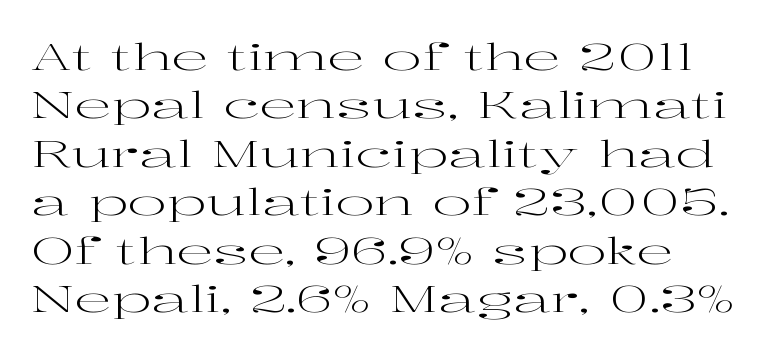
The image shows 37 px regular-weight, wide serif type, upright; set left-aligned, normal line spacing (1.31x), normal letter spacing, not underlined; high stroke contrast and a medium x-height.
